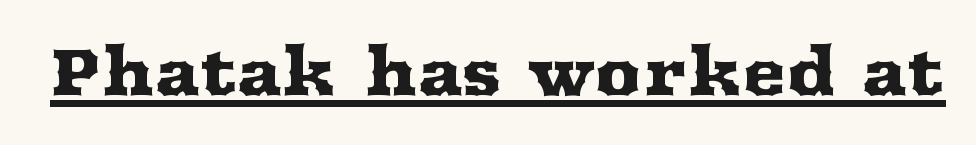
{"serif": "yes", "italic": "no", "width": "wide", "stroke_contrast": "medium", "x_height": "medium", "monospaced": "no", "underline": "yes", "letter_spacing": "normal", "letter_spacing_em": 0.0, "glyph_px": 66}
